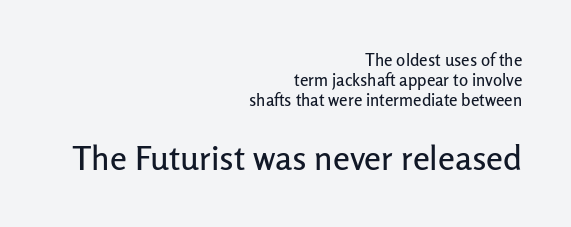
Is the block centered? No — it sits flush against the right margin. Character size in the trailing block exceeds that of the leading block. Letter spacing: default. The specimen reads as upright at a glance.
